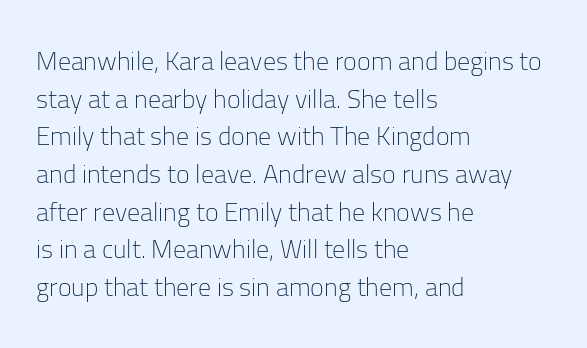
{"italic": "no", "bold": "no", "underline": "no", "align": "left", "line_spacing": "normal", "line_spacing_ratio": 1.45, "letter_spacing": "normal", "letter_spacing_em": 0.0, "glyph_px": 26}
